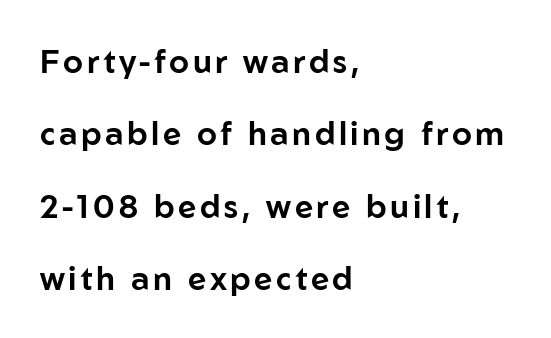
Q: Is the text italic (slanted)? A: No, it is upright.
Q: Is the typeface a serif or a sans-serif typeface? A: Sans-serif.
Q: Is the text underlined? A: No.
Q: How is the paragraph aligned? A: Left-aligned.
Q: Is the spacing between lines tight, normal or loose? A: Loose.
Q: Width (condensed, normal, or wide)? A: Normal.
Q: Stroke contrast? A: Low.
Q: x-height? A: Medium.
Q: Monospaced? A: No.
